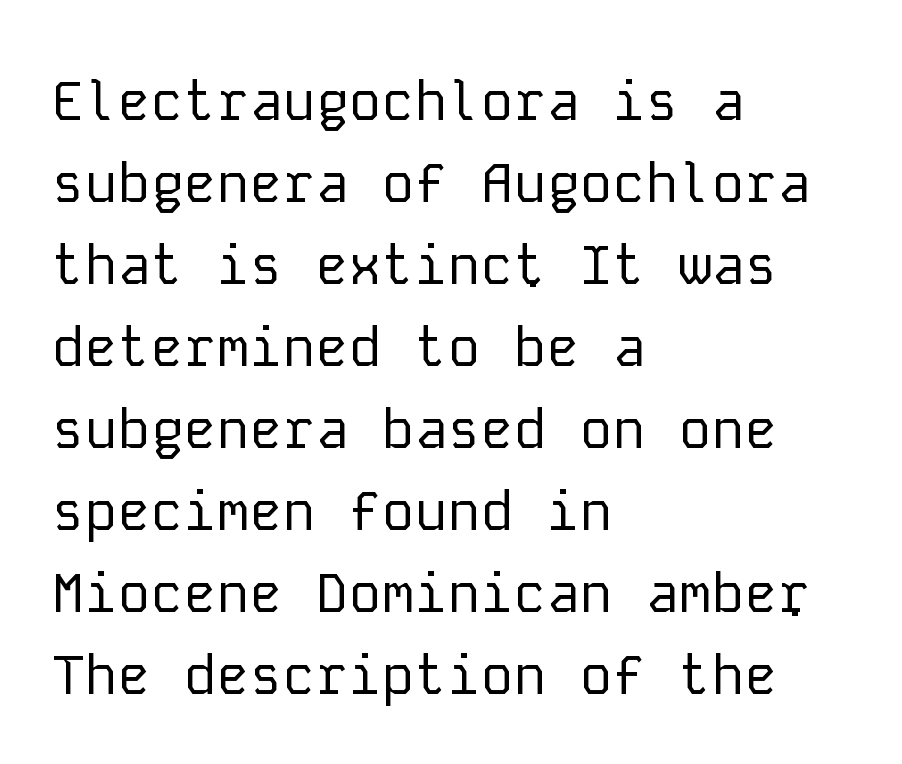
The image shows 55 px regular-weight sans-serif type, upright, monospaced; set left-aligned, normal line spacing (1.49x), normal letter spacing, not underlined; low stroke contrast and a medium x-height.
